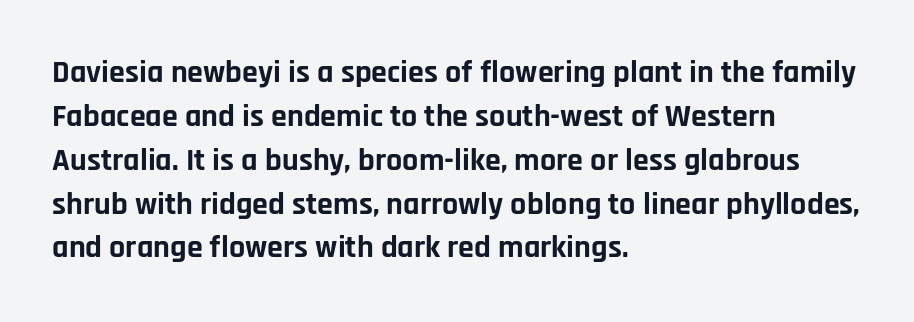
{"serif": "no", "italic": "no", "bold": "yes", "weight": "bold", "width": "normal", "stroke_contrast": "low", "x_height": "large", "monospaced": "no", "underline": "no", "align": "left", "line_spacing": "normal", "line_spacing_ratio": 1.37, "letter_spacing": "normal", "letter_spacing_em": 0.0, "glyph_px": 32}
